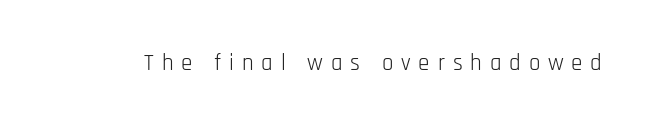
{"italic": "no", "bold": "no", "underline": "no", "letter_spacing": "wide", "letter_spacing_em": 0.34, "glyph_px": 23}
